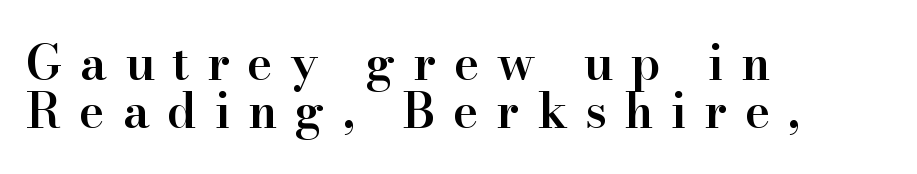
The image shows 48 px semibold serif type, upright; set left-aligned, tight line spacing (1.0x), unusually wide letter spacing (+0.37 em), not underlined; high stroke contrast and a small x-height.
